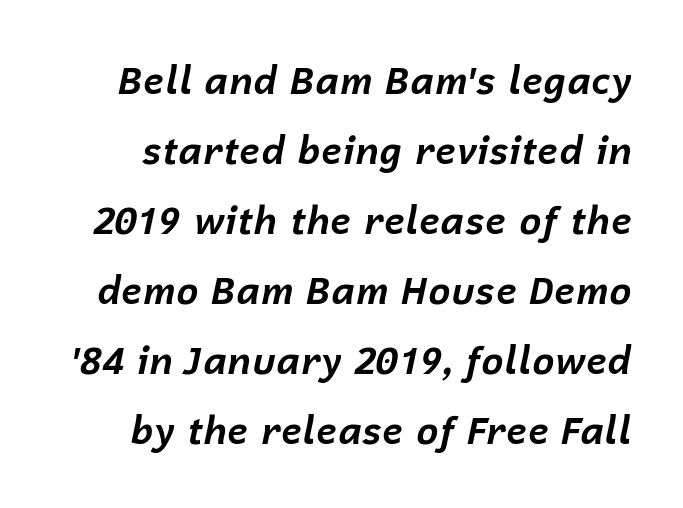
The image shows 38 px bold type, italic (leaning right); set line spacing 1.84x, normal letter spacing, not underlined; low stroke contrast and a medium x-height.
